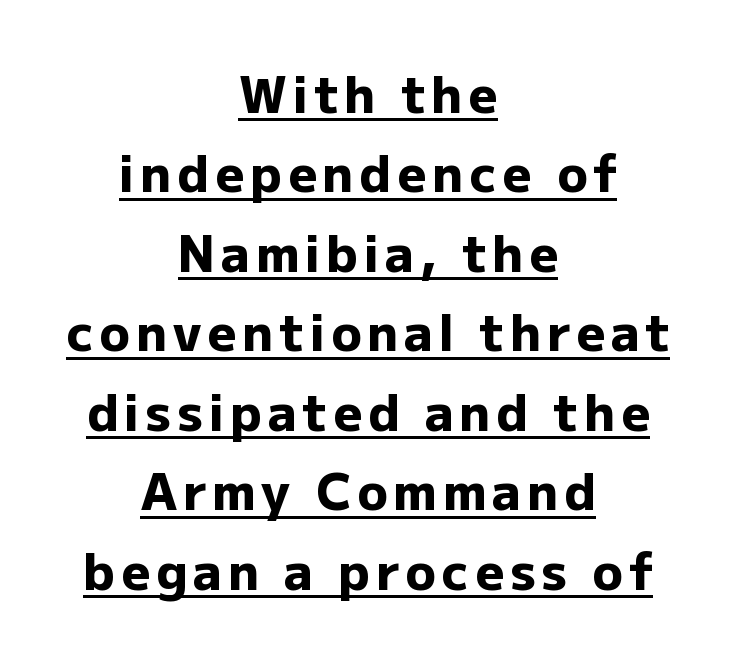
{"serif": "no", "italic": "no", "bold": "yes", "weight": "heavy", "width": "normal", "stroke_contrast": "low", "x_height": "medium", "monospaced": "no", "underline": "yes", "align": "center", "line_spacing": "normal", "line_spacing_ratio": 1.59, "glyph_px": 50}
